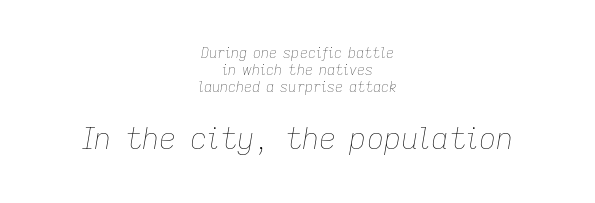
The image shows 30 px thin type, italic (leaning right); set centered, line spacing 1.22x, normal letter spacing, not underlined; the second (bottom) block is 2.14x larger; low stroke contrast and a medium x-height.
